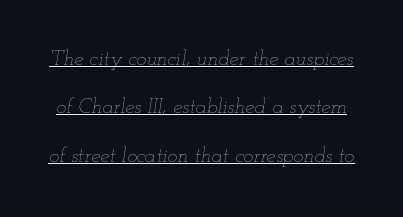
The block of text is sparse from top to bottom, with ample space between rows. The letterforms sit at book weight or below. Would a proofreader flag this as italicized? Yes. Underlined type. The horizontal fit of the characters is conventional and even.
